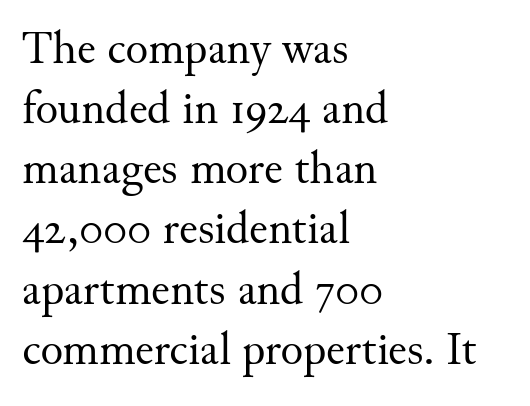
Caption: standard tracking, unaltered. Each stroke keeps to a modest, everyday thickness or less. What kind of face is this? One with serifs. A typesetter would mark this as roman, not italic. Honestly, the row spacing looks completely unremarkable. The letters advance in unequal steps, a hallmark of proportional type.
